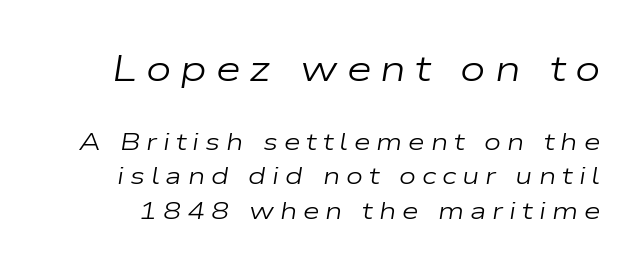
The image shows 36 px regular-weight, wide type, italic (leaning right); set normal line spacing (1.44x), unusually wide letter spacing (+0.25 em), not underlined; the first (top) block is 1.5x larger; low stroke contrast and a medium x-height.
